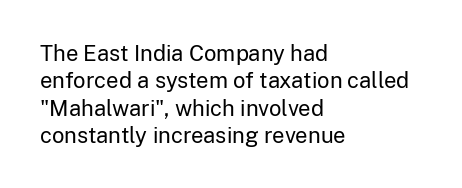
Q: Is the text bold? A: No.
Q: Is the text italic (slanted)? A: No, it is upright.
Q: Is the text underlined? A: No.
Q: How is the paragraph aligned? A: Left-aligned.
Q: Is the spacing between letters normal or unusually wide? A: Normal.
